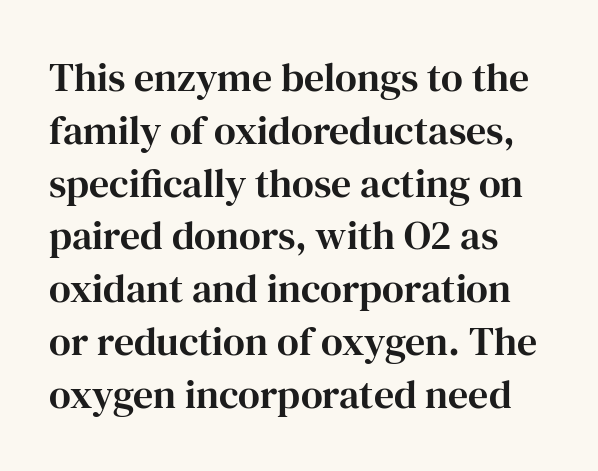
Q: Is the text italic (slanted)? A: No, it is upright.
Q: Is the typeface a serif or a sans-serif typeface? A: Serif.
Q: Is the text underlined? A: No.
Q: How is the paragraph aligned? A: Left-aligned.
Q: Is the spacing between letters normal or unusually wide? A: Normal.
Q: Is the spacing between lines tight, normal or loose? A: Normal.
Q: Width (condensed, normal, or wide)? A: Normal.
Q: Stroke contrast? A: High.
Q: x-height? A: Medium.
Q: Monospaced? A: No.
